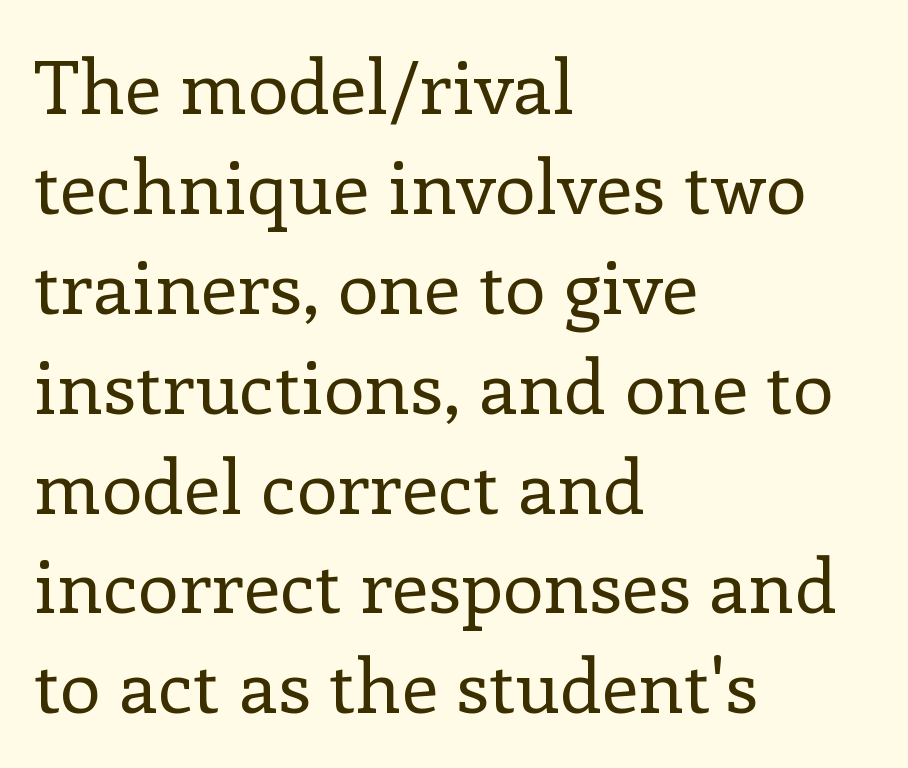
The lettering stays uniformly vertical, giving the passage a roman look. Letters have the restrained weight of plain body copy at most. In terms of leading, this rendering sits right in the middle. These lines are set flush left with a ragged right edge. You could call the tracking neutral — neither tight nor loose.
